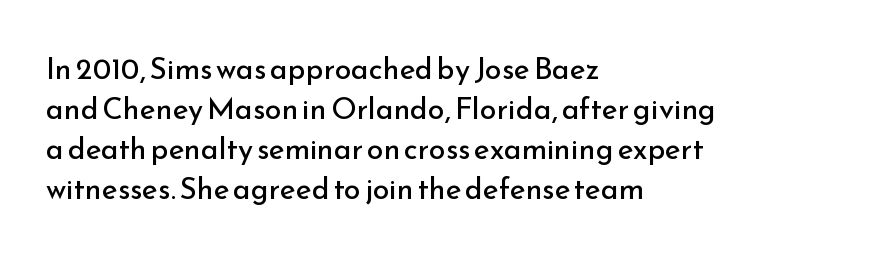
Q: Is the text bold? A: No.
Q: Is the text italic (slanted)? A: No, it is upright.
Q: Is the typeface a serif or a sans-serif typeface? A: Sans-serif.
Q: Is the text underlined? A: No.
Q: How is the paragraph aligned? A: Left-aligned.
Q: Is the spacing between letters normal or unusually wide? A: Normal.
Q: Is the spacing between lines tight, normal or loose? A: Normal.
Q: Width (condensed, normal, or wide)? A: Normal.
Q: Stroke contrast? A: Low.
Q: x-height? A: Small.
Q: Monospaced? A: No.
